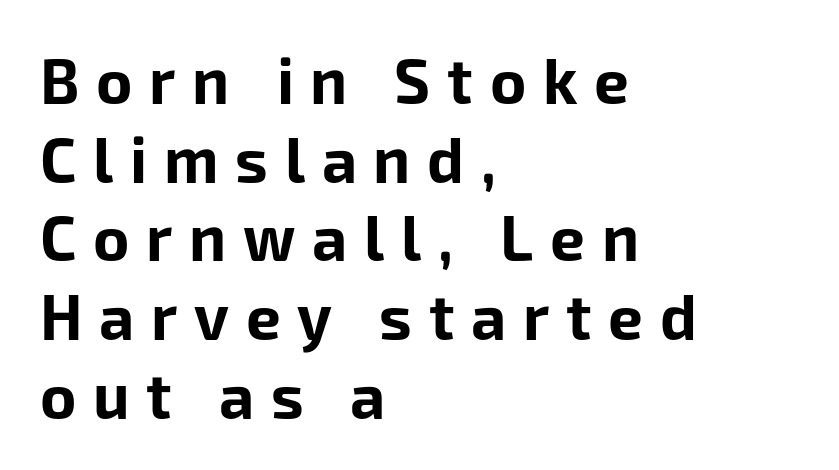
Any mark beneath the type? The region is blank. Honestly, the letter spacing is so wide it's the main thing you notice. Evenly set lines give the paragraph a standard silhouette. The text was rendered using a sans face with plain stroke endings. The lines are quadded left. Every letter is thick-stroked: bold, no question.
